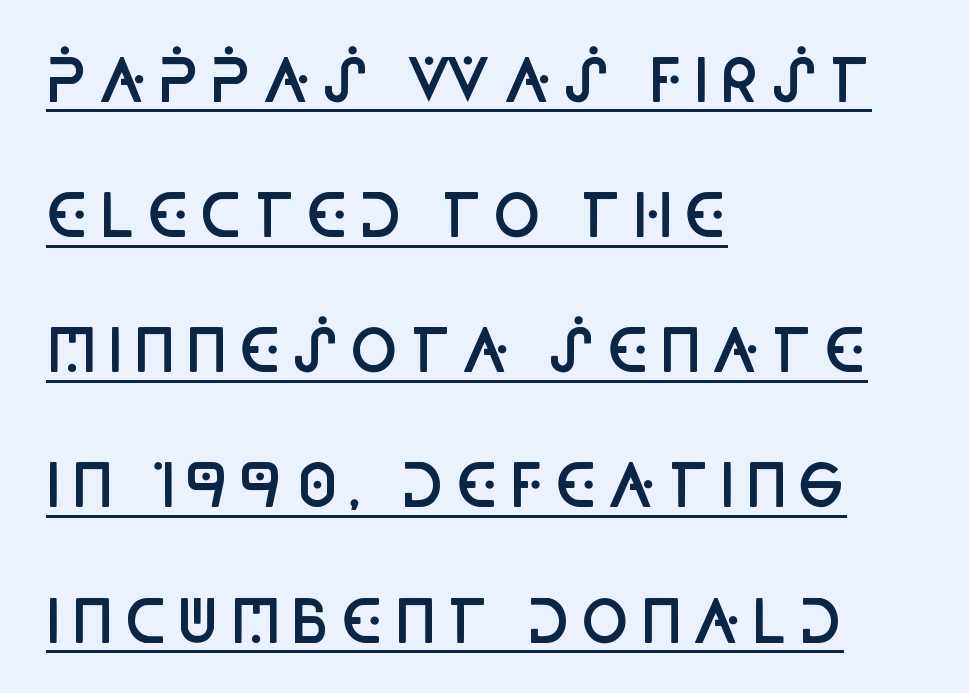
These lines are rendered in a variable-pitch font. Is the block centered? No — it sits flush against the left margin. This is sans-serif lettering, the kind often seen on screens and signage. Decoration check: the copy is underlined.
